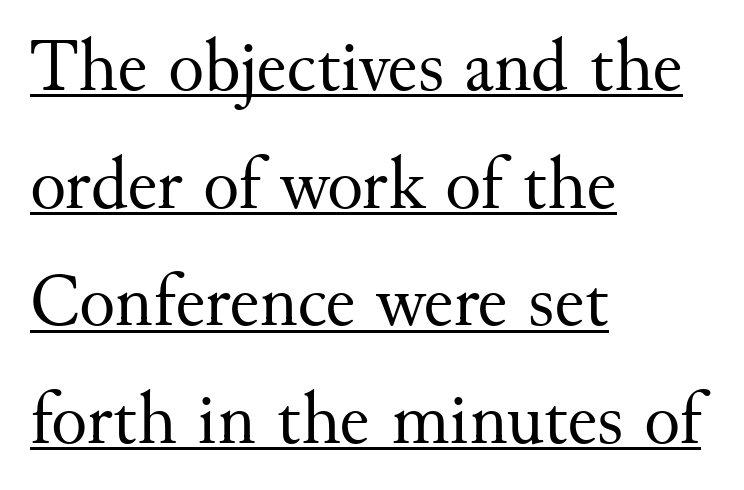
Character widths vary here, with narrow letters taking less room than wide ones. Little horizontal feet cap the strokes, marking this as serif type. Visually the block forms a straight wall on the left and a jagged coastline on the right. The tracking reads as untouched default to a designer's eye. The axis of the letterforms is exactly vertical.
